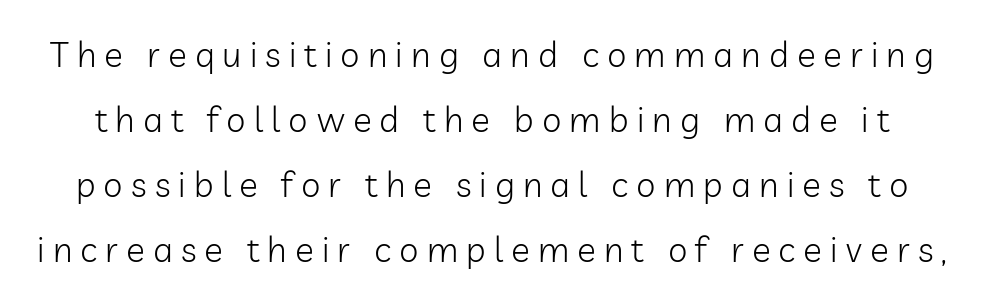
{"serif": "no", "italic": "no", "bold": "no", "weight": "light", "width": "normal", "stroke_contrast": "low", "x_height": "medium", "monospaced": "no", "underline": "no", "line_spacing_ratio": 1.86, "letter_spacing": "wide", "letter_spacing_em": 0.23, "glyph_px": 35}
